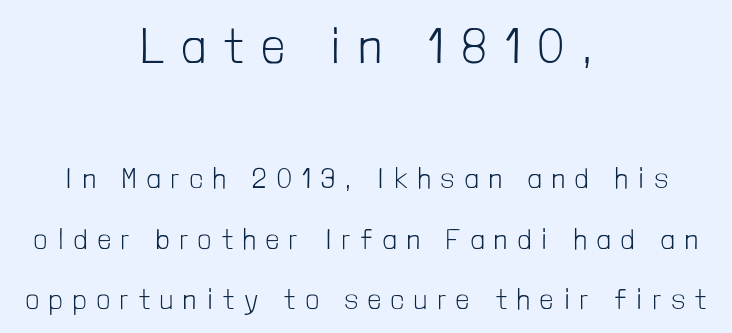
{"serif": "no", "italic": "no", "bold": "no", "weight": "light", "width": "condensed", "stroke_contrast": "low", "x_height": "medium", "monospaced": "no", "underline": "no", "align": "center", "line_spacing": "loose", "line_spacing_ratio": 2.16, "letter_spacing": "wide", "letter_spacing_em": 0.38, "larger_block": "first", "size_ratio": 1.75, "glyph_px": 49}
